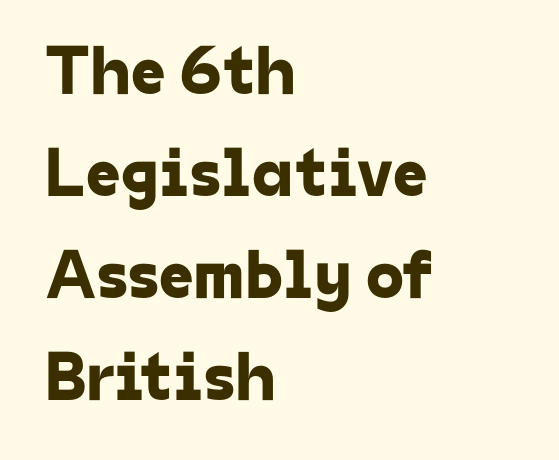
The image shows 69 px sans-serif type; set left-aligned, normal line spacing (1.48x), normal letter spacing, not underlined; low stroke contrast and a medium x-height.
